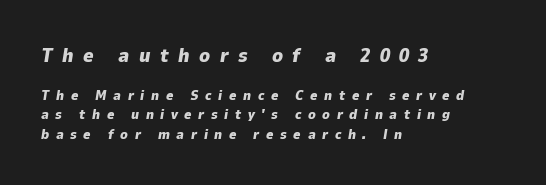
Q: Is the text bold? A: Yes.
Q: Is the text italic (slanted)? A: Yes, it leans right by about 9 degrees.
Q: Is the text underlined? A: No.
Q: How is the paragraph aligned? A: Left-aligned.
Q: Is the spacing between letters normal or unusually wide? A: Unusually wide.
Q: Is the spacing between lines tight, normal or loose? A: Normal.
Q: Which block of text is set in a larger size, the first (top) or the second (bottom)? A: The first (top) one.
